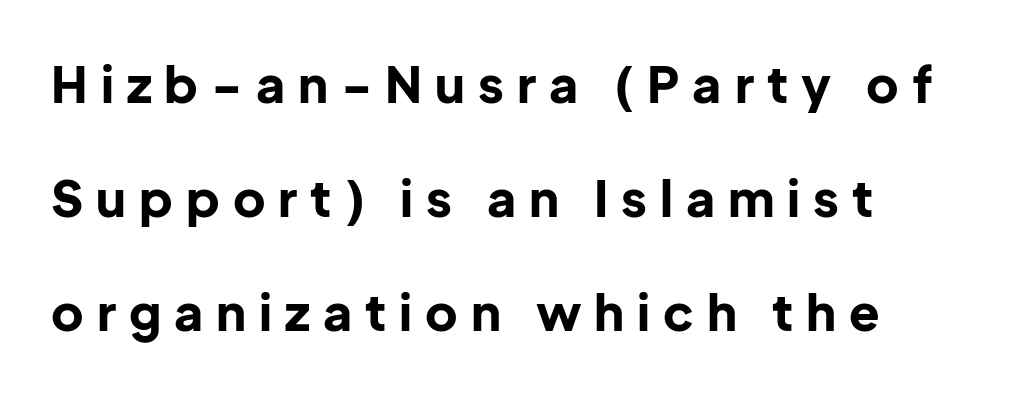
Q: Is the text bold? A: Yes.
Q: Is the text italic (slanted)? A: No, it is upright.
Q: Is the typeface a serif or a sans-serif typeface? A: Sans-serif.
Q: Is the text underlined? A: No.
Q: How is the paragraph aligned? A: Left-aligned.
Q: Is the spacing between letters normal or unusually wide? A: Unusually wide.
Q: Is the spacing between lines tight, normal or loose? A: Loose.
Q: Width (condensed, normal, or wide)? A: Normal.
Q: Stroke contrast? A: Low.
Q: x-height? A: Medium.
Q: Monospaced? A: No.
